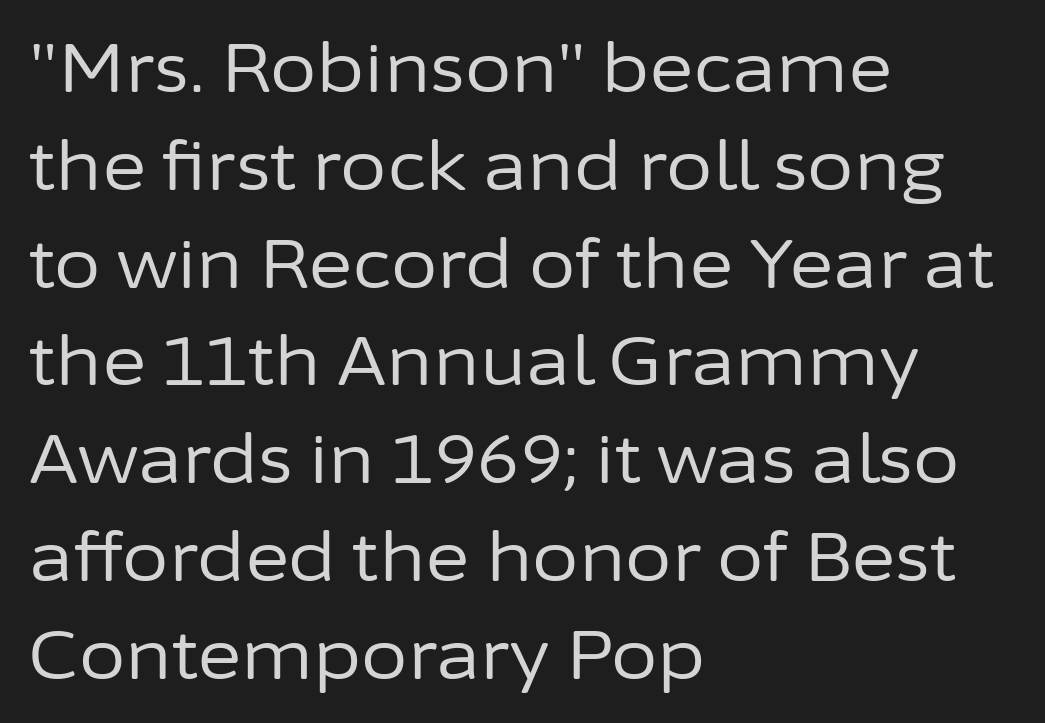
The image shows 67 px regular-weight sans-serif type, upright; set left-aligned, normal line spacing (1.46x), normal letter spacing, not underlined; low stroke contrast and a medium x-height.
